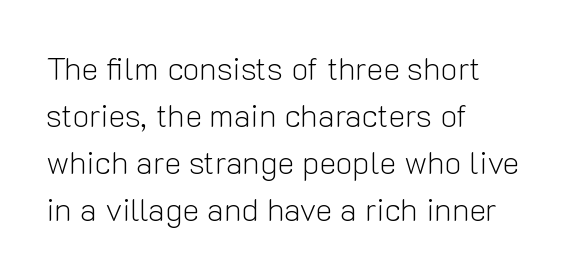
The image shows 32 px light sans-serif type, upright; set left-aligned, normal line spacing (1.47x), normal letter spacing, not underlined; low stroke contrast and a medium x-height.
